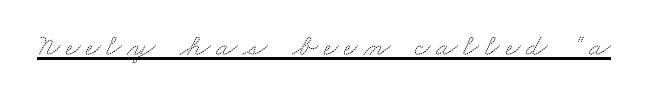
{"serif": "yes", "width": "wide", "stroke_contrast": "medium", "x_height": "small", "monospaced": "no", "underline": "yes", "glyph_px": 31}
